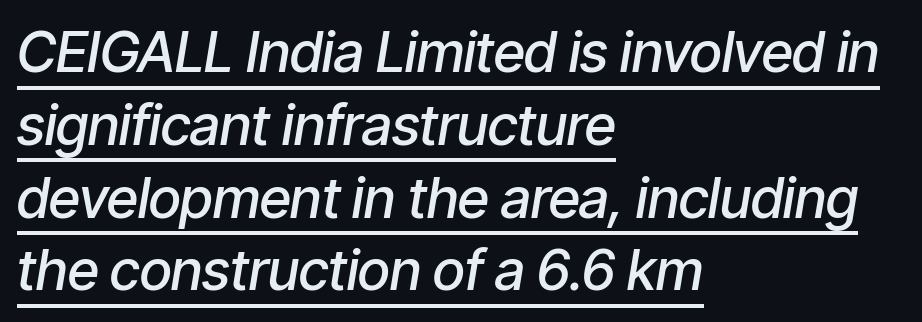
{"italic": "yes", "lean": "right", "slant_degrees": 9, "bold": "semi", "weight": "semibold", "width": "condensed", "stroke_contrast": "low", "x_height": "medium", "monospaced": "no", "underline": "yes", "align": "left", "line_spacing": "normal", "line_spacing_ratio": 1.3, "letter_spacing": "normal", "letter_spacing_em": 0.0, "glyph_px": 56}
